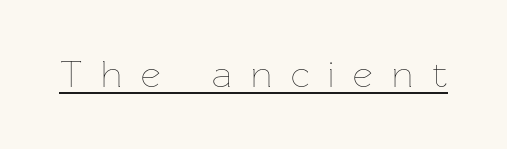
Decoration check: the copy is underlined. Words appear elongated and porous because spacing is wide. Rendered with straight, roman letterforms. Is this a fixed-width face? No — the glyphs have proportional, varying widths. Weight: regular or lighter.
